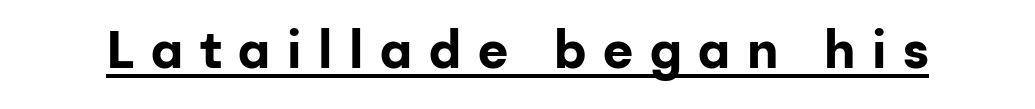
A typesetter would call this proportional, since set widths differ per character. Serif or sans? Sans — the stroke terminals are bare. Do the letters lean? They stand straight. What decoration does the sample have? An underline. Emphasis by weight is at full strength: bold.
